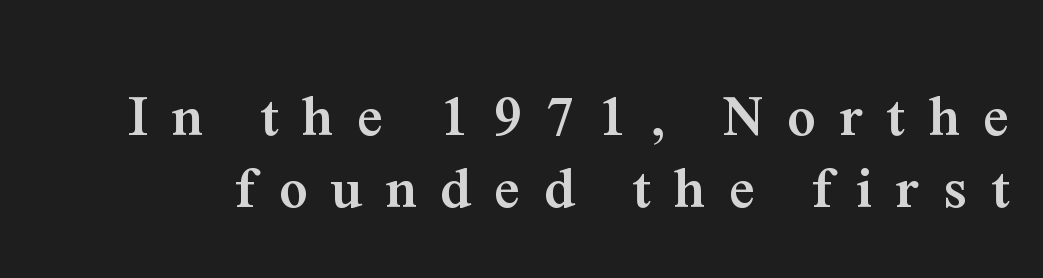
{"serif": "yes", "italic": "no", "bold": "yes", "weight": "semibold", "width": "normal", "stroke_contrast": "medium", "x_height": "medium", "monospaced": "no", "underline": "no", "line_spacing": "normal", "line_spacing_ratio": 1.26, "letter_spacing": "wide", "letter_spacing_em": 0.42, "glyph_px": 57}
